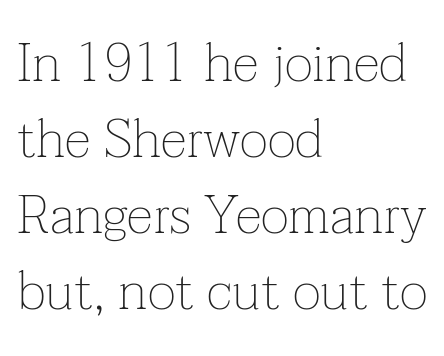
{"serif": "yes", "italic": "no", "bold": "no", "weight": "thin", "width": "normal", "stroke_contrast": "low", "x_height": "medium", "monospaced": "no", "underline": "no", "align": "left", "line_spacing": "normal", "line_spacing_ratio": 1.41, "letter_spacing": "normal", "letter_spacing_em": 0.0, "glyph_px": 54}
